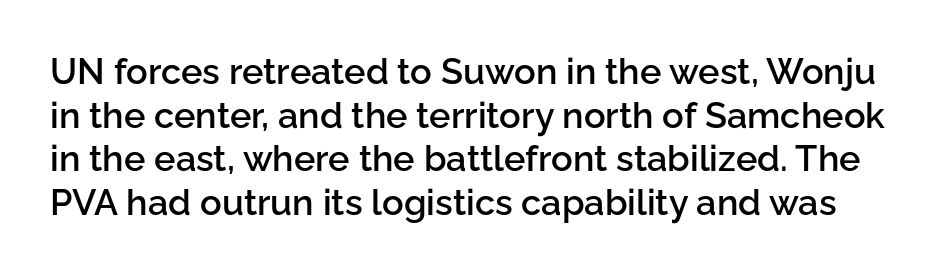
{"serif": "no", "italic": "no", "bold": "semi", "weight": "semibold", "width": "normal", "stroke_contrast": "low", "x_height": "medium", "monospaced": "no", "underline": "no", "line_spacing_ratio": 1.21, "letter_spacing": "normal", "letter_spacing_em": 0.0, "glyph_px": 36}
